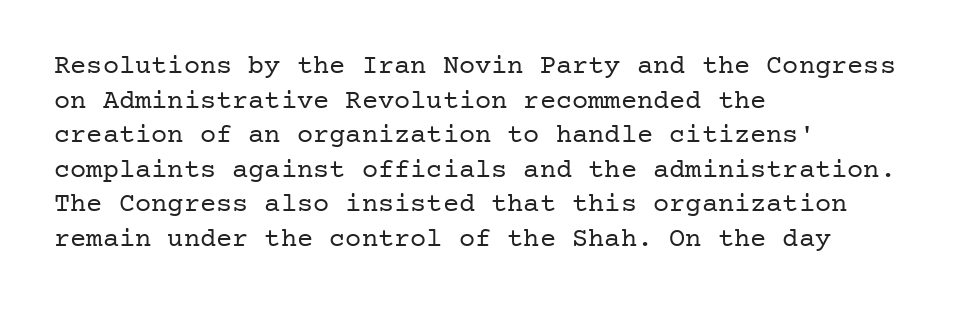
The image shows 27 px text type, upright; set left-aligned, normal line spacing (1.28x), normal letter spacing, not underlined.
